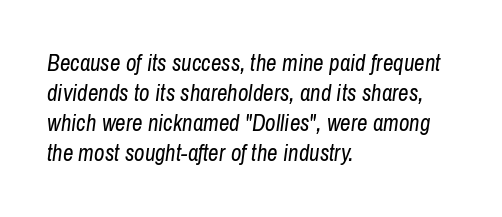
{"italic": "yes", "lean": "right", "slant_degrees": 8, "bold": "no", "underline": "no", "align": "left", "line_spacing": "normal", "line_spacing_ratio": 1.31, "letter_spacing": "normal", "letter_spacing_em": 0.0, "glyph_px": 23}
